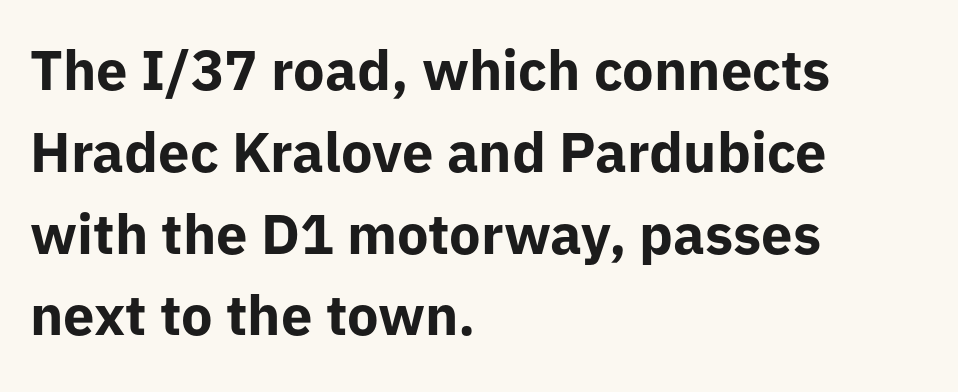
Descender tails drop into unmarked territory. Notice how descenders clear the ascenders below comfortably — that's standard leading. Strokes here are thick enough to call this a true bold. The rag falls on the right side of this text block. Examine the stroke ends and you'll find no serifs. Standard letterfit; no display-style spreading of the glyphs.
